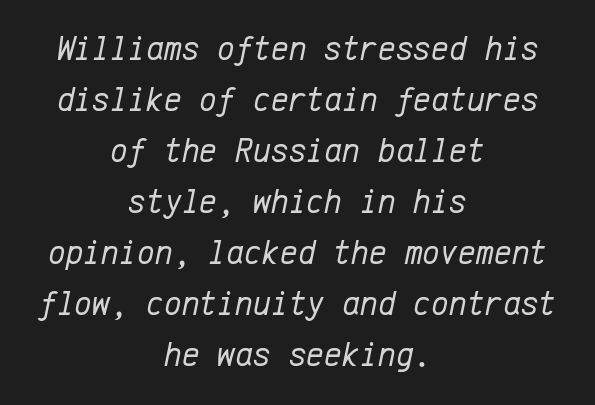
The image shows 34 px regular-weight type, italic (leaning right), monospaced; set centered, normal line spacing (1.5x), normal letter spacing, not underlined; low stroke contrast and a medium x-height.
